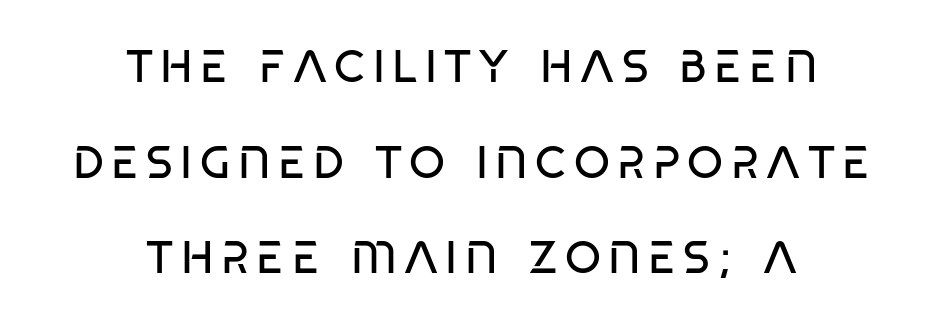
Q: Is the text bold? A: No.
Q: Is the text italic (slanted)? A: No, it is upright.
Q: Is the typeface a serif or a sans-serif typeface? A: Sans-serif.
Q: Is the text underlined? A: No.
Q: How is the paragraph aligned? A: Centered.
Q: Is the spacing between lines tight, normal or loose? A: Loose.
Q: Width (condensed, normal, or wide)? A: Condensed.
Q: Stroke contrast? A: Low.
Q: x-height? A: Large.
Q: Monospaced? A: No.
